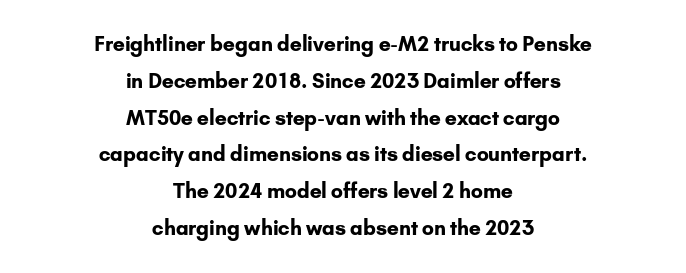
Q: Is the text bold? A: Yes.
Q: Is the text italic (slanted)? A: No, it is upright.
Q: Is the text underlined? A: No.
Q: How is the paragraph aligned? A: Centered.
Q: Is the spacing between letters normal or unusually wide? A: Normal.
